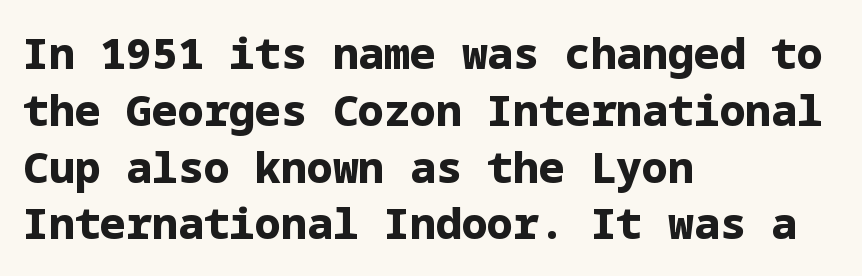
The leading is moderate, giving the passage an even texture. This sample uses a sans-serif face. Which margin do the lines hug? The left one — the right edge is uneven. This is roman type, the default non-slanted kind.
